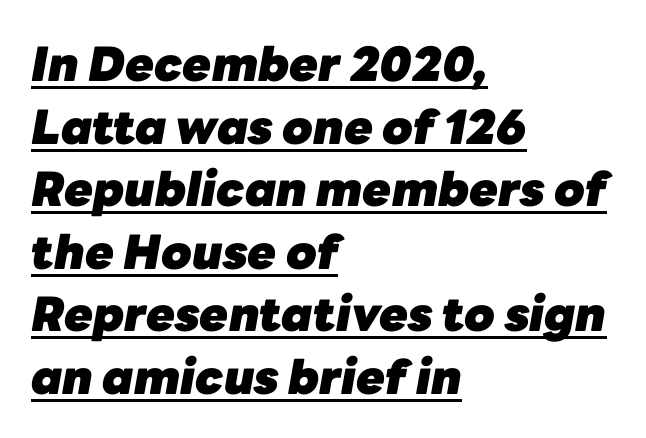
Q: Is the text bold? A: Yes.
Q: Is the text italic (slanted)? A: Yes, it leans right by about 10 degrees.
Q: Is the text underlined? A: Yes.
Q: How is the paragraph aligned? A: Left-aligned.
Q: Is the spacing between letters normal or unusually wide? A: Normal.
Q: Is the spacing between lines tight, normal or loose? A: Normal.
Q: Width (condensed, normal, or wide)? A: Normal.
Q: Stroke contrast? A: Low.
Q: x-height? A: Medium.
Q: Monospaced? A: No.
